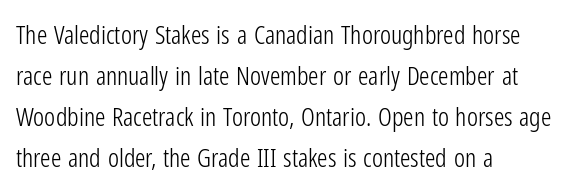
Q: Is the text bold? A: No.
Q: Is the text italic (slanted)? A: No, it is upright.
Q: Is the text underlined? A: No.
Q: How is the paragraph aligned? A: Left-aligned.
Q: Is the spacing between letters normal or unusually wide? A: Normal.
Q: Is the spacing between lines tight, normal or loose? A: Normal.
